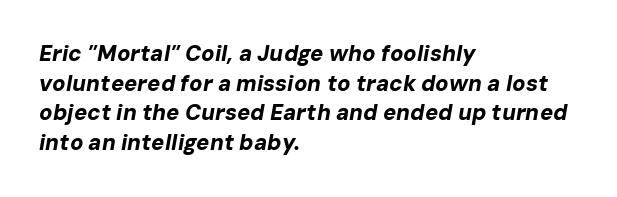
Q: Is the text bold? A: Yes.
Q: Is the text italic (slanted)? A: Yes, it leans right by about 10 degrees.
Q: Is the text underlined? A: No.
Q: How is the paragraph aligned? A: Left-aligned.
Q: Is the spacing between letters normal or unusually wide? A: Normal.
Q: Is the spacing between lines tight, normal or loose? A: Normal.
